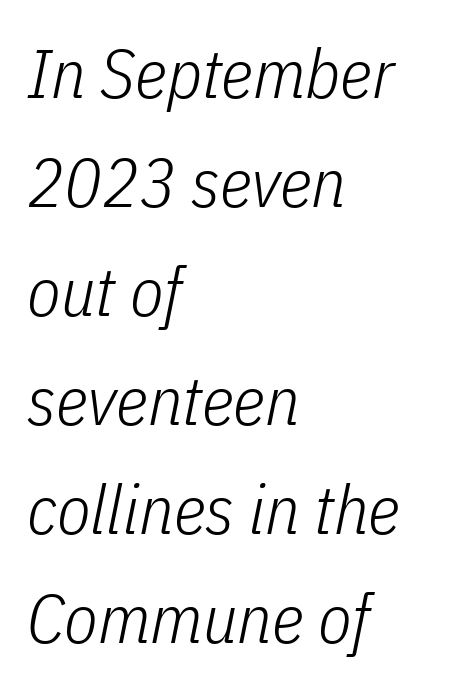
The image shows 69 px light, condensed type, italic (leaning right); set left-aligned, normal line spacing (1.58x), normal letter spacing, not underlined; low stroke contrast and a medium x-height.
